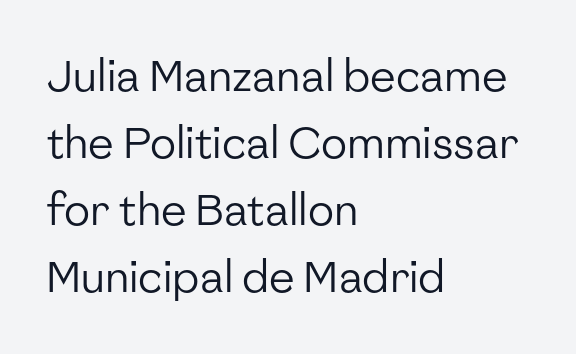
{"serif": "no", "italic": "no", "bold": "no", "weight": "regular", "width": "normal", "stroke_contrast": "low", "x_height": "medium", "monospaced": "no", "underline": "no", "align": "left", "line_spacing": "normal", "line_spacing_ratio": 1.56, "letter_spacing": "normal", "letter_spacing_em": 0.0, "glyph_px": 43}
